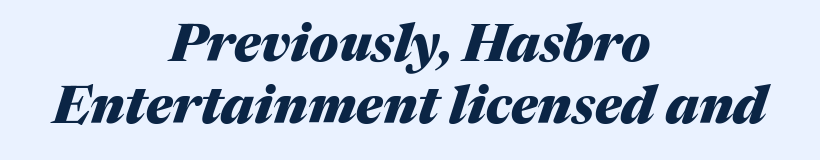
{"italic": "yes", "lean": "right", "slant_degrees": 17, "bold": "yes", "weight": "heavy", "width": "normal", "stroke_contrast": "medium", "x_height": "medium", "monospaced": "no", "underline": "no", "align": "center", "line_spacing_ratio": 1.2, "letter_spacing": "normal", "letter_spacing_em": 0.0, "glyph_px": 52}
